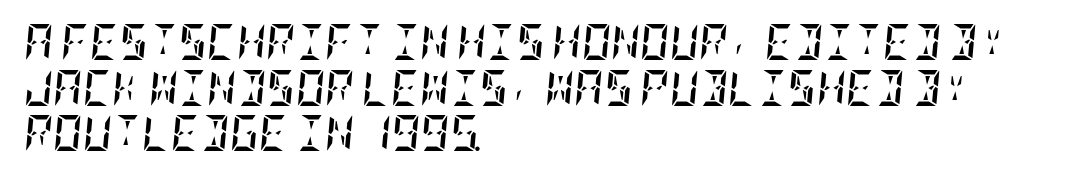
Q: Is the text bold? A: Yes.
Q: Is the text italic (slanted)? A: Yes, it leans right by about 5 degrees.
Q: Is the text underlined? A: No.
Q: How is the paragraph aligned? A: Left-aligned.
Q: Is the spacing between letters normal or unusually wide? A: Normal.
Q: Is the spacing between lines tight, normal or loose? A: Normal.
Q: Width (condensed, normal, or wide)? A: Condensed.
Q: Stroke contrast? A: Low.
Q: x-height? A: Large.
